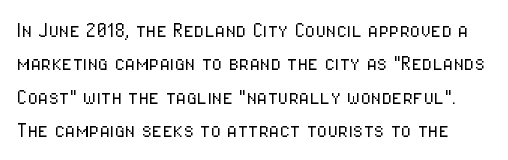
Q: Is the text bold? A: No.
Q: Is the text italic (slanted)? A: No, it is upright.
Q: Is the text underlined? A: No.
Q: Is the spacing between letters normal or unusually wide? A: Normal.
Q: Is the spacing between lines tight, normal or loose? A: Normal.
